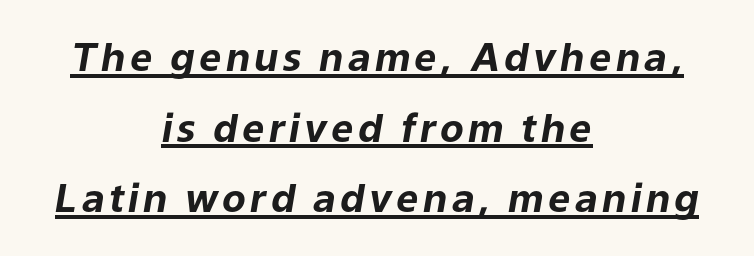
Q: Is the text bold? A: Yes.
Q: Is the text italic (slanted)? A: Yes, it leans right by about 9 degrees.
Q: Is the text underlined? A: Yes.
Q: How is the paragraph aligned? A: Centered.
Q: Width (condensed, normal, or wide)? A: Normal.
Q: Stroke contrast? A: Low.
Q: x-height? A: Medium.
Q: Monospaced? A: No.
